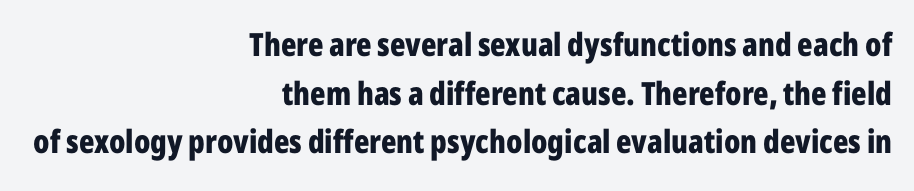
{"serif": "no", "italic": "no", "bold": "yes", "weight": "bold", "width": "condensed", "stroke_contrast": "low", "x_height": "medium", "monospaced": "no", "underline": "no", "align": "right", "line_spacing": "normal", "line_spacing_ratio": 1.52, "letter_spacing": "normal", "letter_spacing_em": 0.0, "glyph_px": 32}
